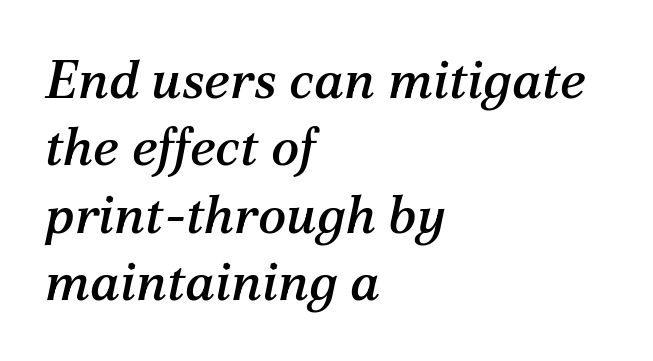
Q: Is the text italic (slanted)? A: Yes, it leans right by about 12 degrees.
Q: Is the typeface a serif or a sans-serif typeface? A: Serif.
Q: Is the text underlined? A: No.
Q: How is the paragraph aligned? A: Left-aligned.
Q: Is the spacing between letters normal or unusually wide? A: Normal.
Q: Is the spacing between lines tight, normal or loose? A: Normal.
Q: Width (condensed, normal, or wide)? A: Normal.
Q: Stroke contrast? A: Medium.
Q: x-height? A: Medium.
Q: Monospaced? A: No.
